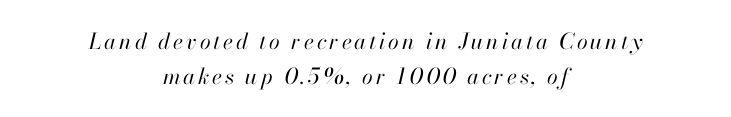
Horizontal bands of white between lines are of average thickness. The letters look calm and open, with moderate or lighter stems. The strip under each line holds only bare page. The whitespace from short lines is split evenly between both sides. Rendered with sloped, italic letterforms.
